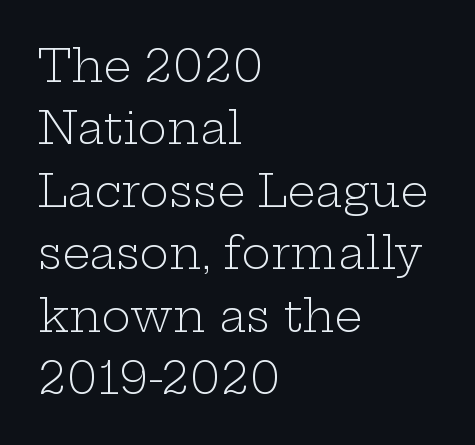
The image shows 44 px light, wide serif type, upright; set left-aligned, normal line spacing (1.42x), normal letter spacing, not underlined; low stroke contrast and a medium x-height.
